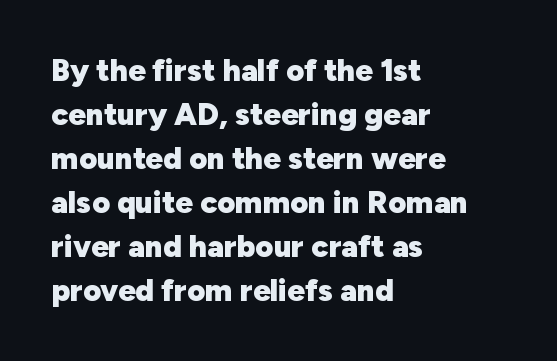
Bold? Absolutely — the strokes are thick and heavy. It's the straight-up-and-down kind of type. The letters carry no serifs — their stems end cleanly without finishing strokes. Honestly, the row spacing looks completely unremarkable. Looks like regular typesetting: each glyph gets only the width it needs.
